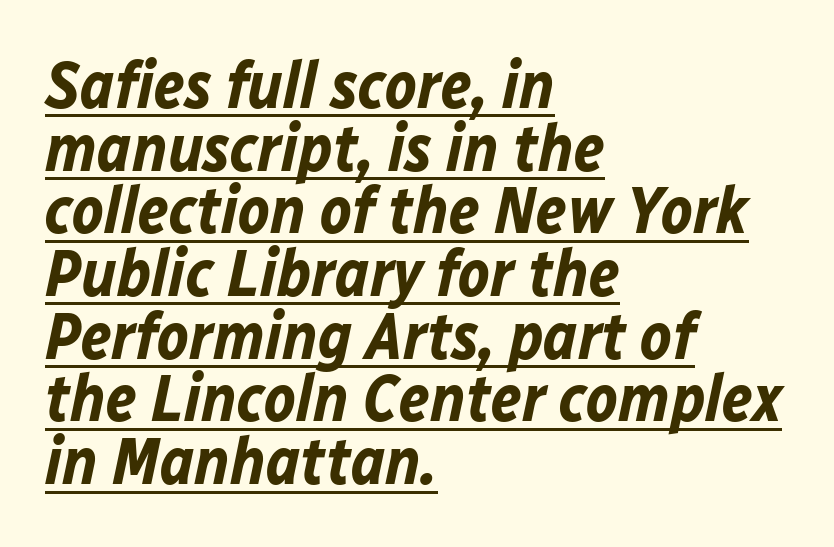
The image shows 66 px bold type, italic (leaning right); set left-aligned, tight line spacing (0.95x), normal letter spacing, underlined; low stroke contrast and a medium x-height.
